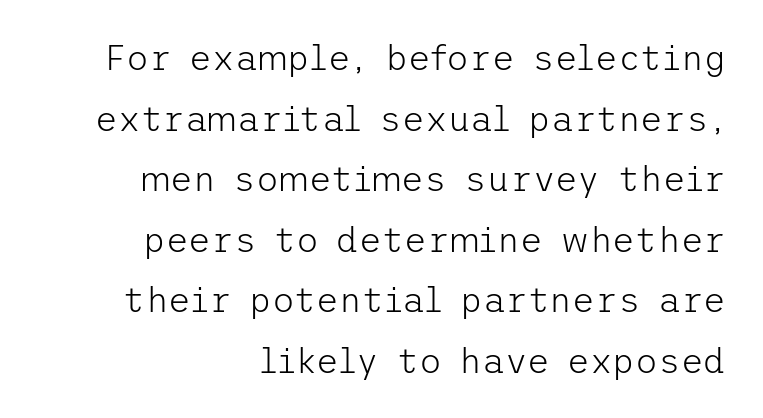
{"serif": "no", "italic": "no", "bold": "no", "weight": "light", "width": "normal", "stroke_contrast": "low", "x_height": "medium", "underline": "no", "align": "right", "line_spacing_ratio": 1.73, "letter_spacing": "normal", "letter_spacing_em": 0.0, "glyph_px": 35}
